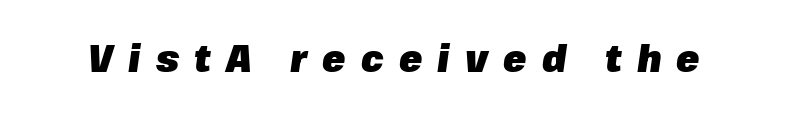
The image shows 38 px heavy type, italic (leaning right); set unusually wide letter spacing (+0.4 em), not underlined; low stroke contrast and a medium x-height.
